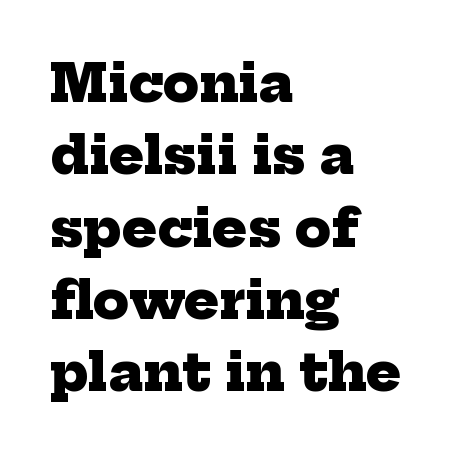
Q: Is the text bold? A: Yes.
Q: Is the typeface a serif or a sans-serif typeface? A: Serif.
Q: Is the text underlined? A: No.
Q: How is the paragraph aligned? A: Left-aligned.
Q: Is the spacing between letters normal or unusually wide? A: Normal.
Q: Is the spacing between lines tight, normal or loose? A: Normal.
Q: Width (condensed, normal, or wide)? A: Normal.
Q: Stroke contrast? A: Low.
Q: x-height? A: Medium.
Q: Monospaced? A: No.
